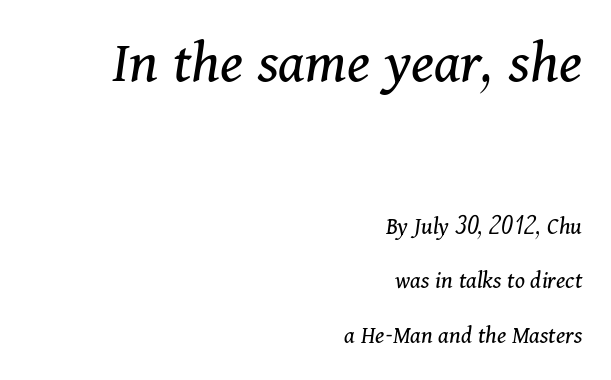
Q: Is the text bold? A: No.
Q: Is the text italic (slanted)? A: Yes, it leans right by about 11 degrees.
Q: Is the typeface a serif or a sans-serif typeface? A: Serif.
Q: Is the text underlined? A: No.
Q: How is the paragraph aligned? A: Right-aligned.
Q: Is the spacing between letters normal or unusually wide? A: Normal.
Q: Is the spacing between lines tight, normal or loose? A: Loose.
Q: Which block of text is set in a larger size, the first (top) or the second (bottom)? A: The first (top) one.
Q: Width (condensed, normal, or wide)? A: Normal.
Q: Stroke contrast? A: Medium.
Q: x-height? A: Medium.
Q: Monospaced? A: No.
